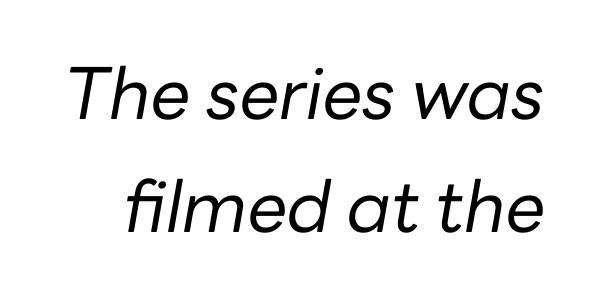
No chunkiness to these letters — they're not bold. No word sits above an underline. The axis of the letterforms is tilted away from vertical. Default kerning and tracking; the words read as compact shapes. In terms of leading, this rendering sits right in the middle. The letters advance in unequal steps, a hallmark of proportional type.
